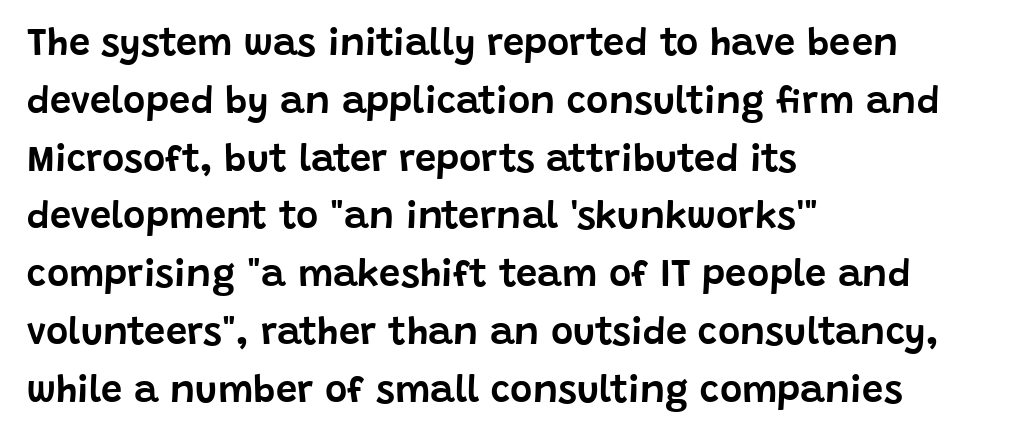
To sum up the face: it is a sans, with no serifs. The axis of the letterforms is exactly vertical. The space between consecutive lines is moderate. Reading down the block, your eye returns to a fixed left position each line. Here the glyphs are tracked normally, forming tight word shapes. Proportional: the letters do not fall into vertical columns.
